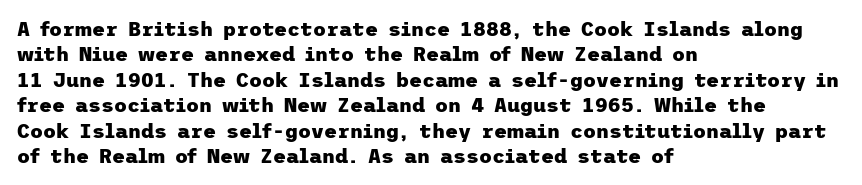
Characters follow at the spacing the type designer built in. What's the leading like? Ordinary, nothing unusual. Horizontal alignment here is leftward, the default for most running prose. The words here are not underlined. The typesetting leans heavy: a genuine bold.
